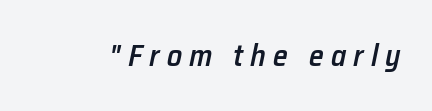
{"italic": "yes", "lean": "right", "slant_degrees": 12, "bold": "semi", "weight": "semibold", "width": "normal", "stroke_contrast": "low", "x_height": "medium", "monospaced": "no", "underline": "no", "letter_spacing": "wide", "letter_spacing_em": 0.24, "glyph_px": 30}
